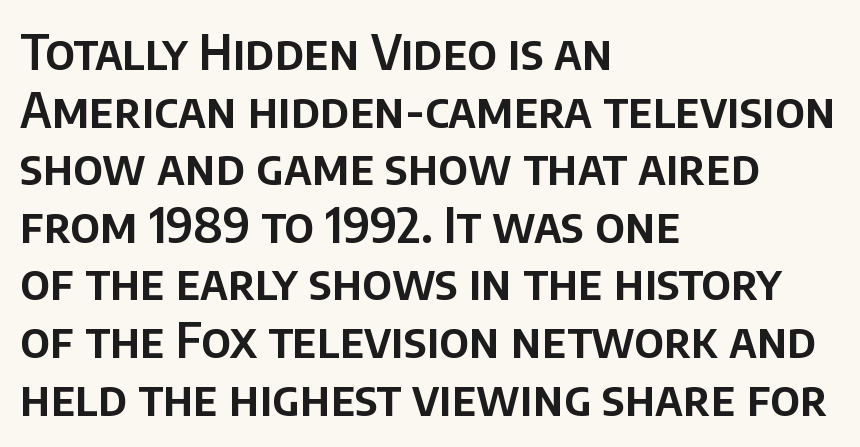
The image shows 48 px sans-serif type, upright; set left-aligned, line spacing 1.2x, normal letter spacing, not underlined; low stroke contrast and a large x-height.
